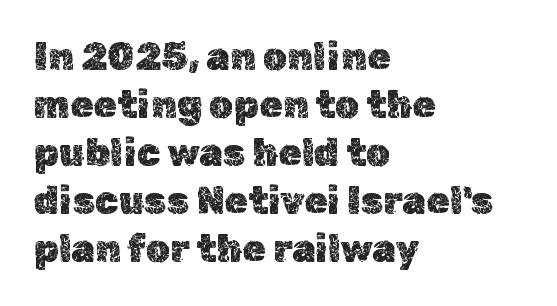
Nobody drew a line under any word here. Ordinary non-slanted type is in use. Here the designer chose a conventional face with non-uniform glyph widths. This sample keeps an unexceptional amount of space between lines. Does the copy run flush right? No — it runs flush left. Observe the ordinary spacing: letters are neighbours, not strangers.
